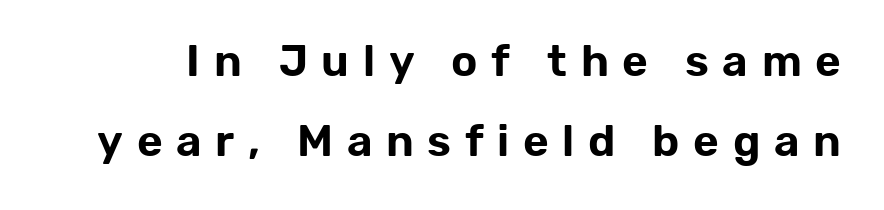
Q: Is the text italic (slanted)? A: No, it is upright.
Q: Is the typeface a serif or a sans-serif typeface? A: Sans-serif.
Q: Is the text underlined? A: No.
Q: Is the spacing between letters normal or unusually wide? A: Unusually wide.
Q: Width (condensed, normal, or wide)? A: Normal.
Q: Stroke contrast? A: Low.
Q: x-height? A: Medium.
Q: Monospaced? A: No.
